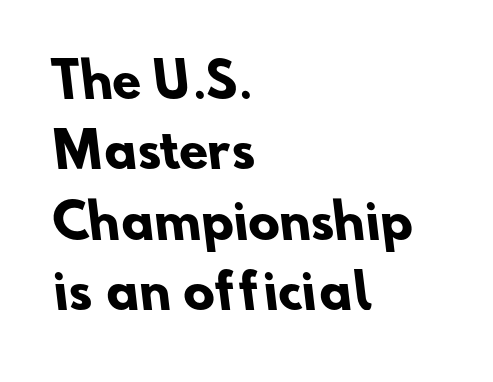
The image shows 47 px heavy sans-serif type; set left-aligned, normal line spacing (1.5x), normal letter spacing, not underlined; low stroke contrast and a small x-height.
